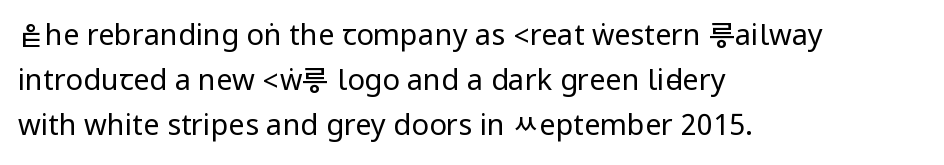
The rendering uses a moderate line-height, typical for paragraphs. The string is rendered with underlining switched off. Default kerning and tracking; the words read as compact shapes. Rendered with straight, roman letterforms. The paragraph has a hard left edge and a soft right edge.
